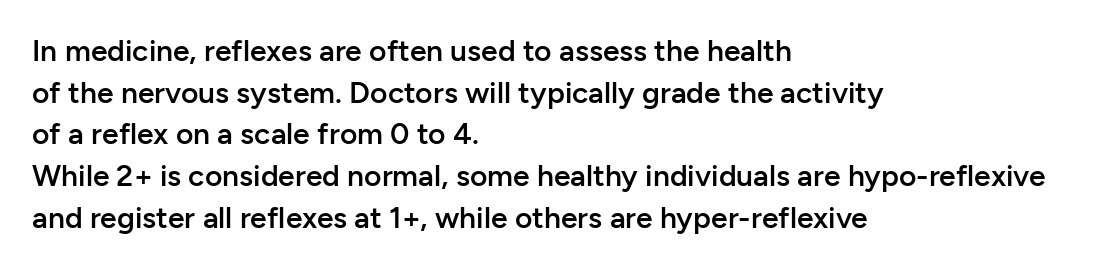
The image shows 30 px semibold sans-serif type, upright; set left-aligned, normal line spacing (1.39x), normal letter spacing, not underlined; low stroke contrast and a medium x-height.
